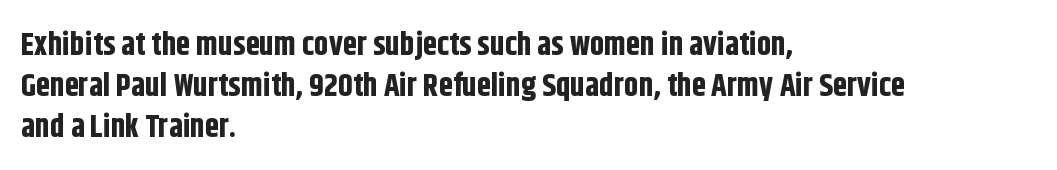
{"serif": "no", "italic": "no", "bold": "yes", "weight": "bold", "width": "condensed", "stroke_contrast": "low", "x_height": "large", "monospaced": "no", "underline": "no", "align": "left", "line_spacing": "normal", "line_spacing_ratio": 1.28, "letter_spacing": "normal", "letter_spacing_em": 0.0, "glyph_px": 32}
